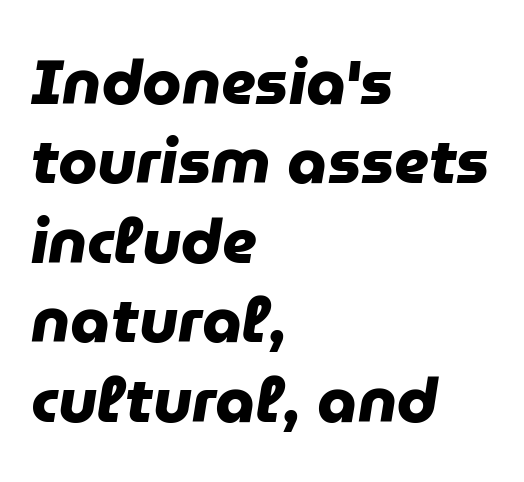
The image shows 63 px heavy sans-serif type; set left-aligned, normal line spacing (1.26x), normal letter spacing, not underlined; low stroke contrast and a medium x-height.
